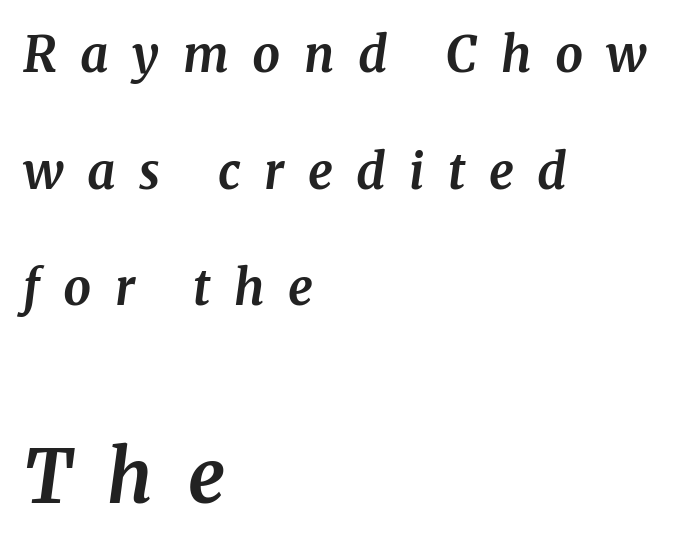
Honestly, the letter spacing is so wide it's the main thing you notice. You'd pick this weight for a headline — it's a proper bold. Notice how the passage keeps a crisp vertical edge on the left only. If you squint, the bottom block still reads clearly — it's the larger of the two.
